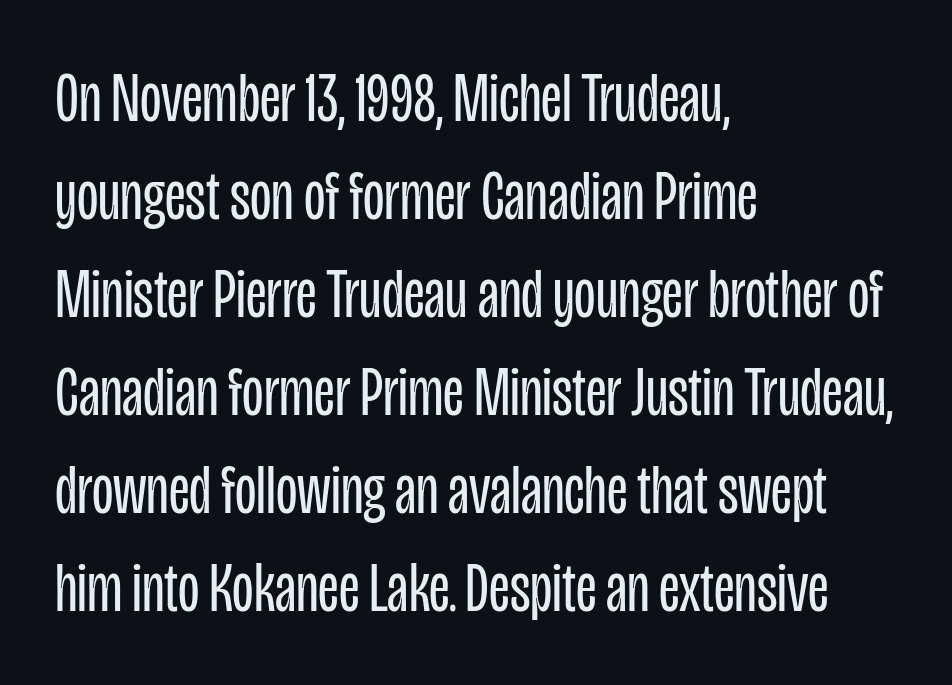
Q: Is the text bold? A: No.
Q: Is the text italic (slanted)? A: No, it is upright.
Q: Is the typeface a serif or a sans-serif typeface? A: Sans-serif.
Q: Is the text underlined? A: No.
Q: How is the paragraph aligned? A: Left-aligned.
Q: Is the spacing between letters normal or unusually wide? A: Normal.
Q: Is the spacing between lines tight, normal or loose? A: Normal.
Q: Width (condensed, normal, or wide)? A: Condensed.
Q: Stroke contrast? A: Low.
Q: x-height? A: Large.
Q: Monospaced? A: No.
